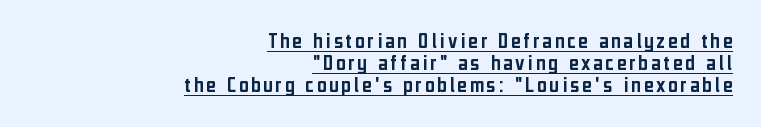
{"italic": "no", "underline": "yes", "align": "right", "line_spacing": "tight", "line_spacing_ratio": 0.96, "glyph_px": 23}
